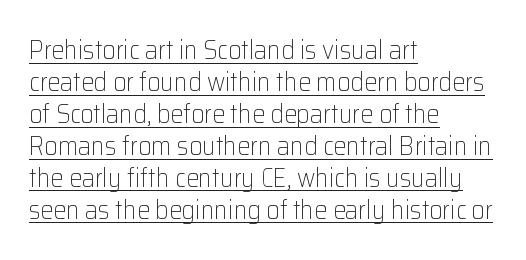
{"italic": "no", "bold": "no", "underline": "yes", "align": "left", "line_spacing_ratio": 1.23, "letter_spacing": "normal", "letter_spacing_em": 0.0, "glyph_px": 26}
